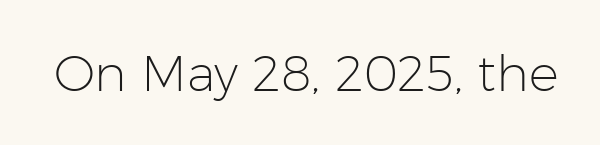
Stroke mass is kept to a normal reading level or below. Has an underline been added? It has not. This sample uses plain, unmodified letter spacing. Vertical strokes here are truly vertical.
